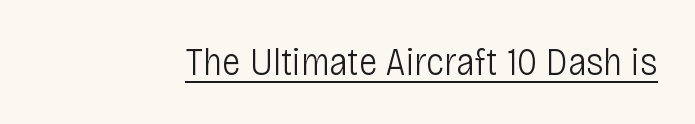
The specimen includes a rule beneath the text block's lines. The tracking reads as untouched default to a designer's eye. Posture: upright roman. Regarding serifs, this sample does without them.
